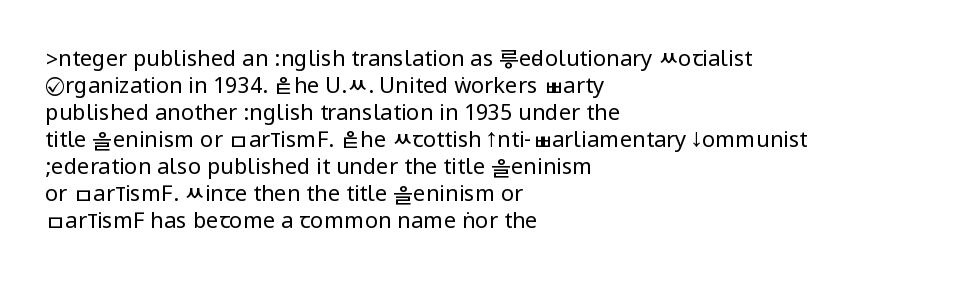
The image shows 22 px text type, upright; set left-aligned, line spacing 1.23x, normal letter spacing, not underlined.
